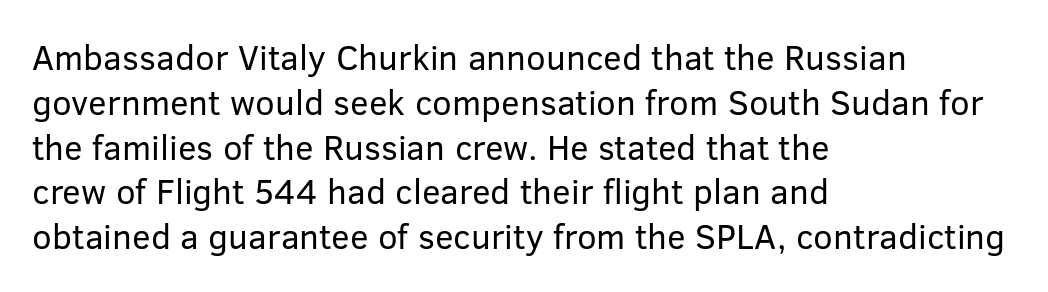
Q: Is the text bold? A: No.
Q: Is the text italic (slanted)? A: No, it is upright.
Q: Is the typeface a serif or a sans-serif typeface? A: Sans-serif.
Q: Is the text underlined? A: No.
Q: How is the paragraph aligned? A: Left-aligned.
Q: Is the spacing between letters normal or unusually wide? A: Normal.
Q: Is the spacing between lines tight, normal or loose? A: Normal.
Q: Width (condensed, normal, or wide)? A: Normal.
Q: Stroke contrast? A: Low.
Q: x-height? A: Medium.
Q: Monospaced? A: No.
